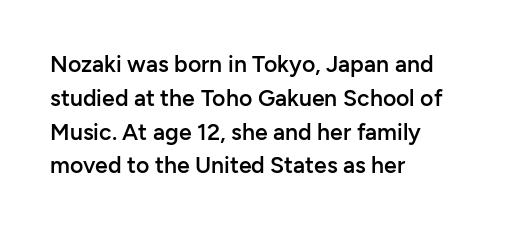
Upright lettering throughout. Reading down the block, your eye returns to a fixed left position each line. Strokes here are thickened, but only to semibold level. Evenly set lines give the paragraph a standard silhouette. Standard letterfit; no display-style spreading of the glyphs. Clear beneath every line of the passage.
